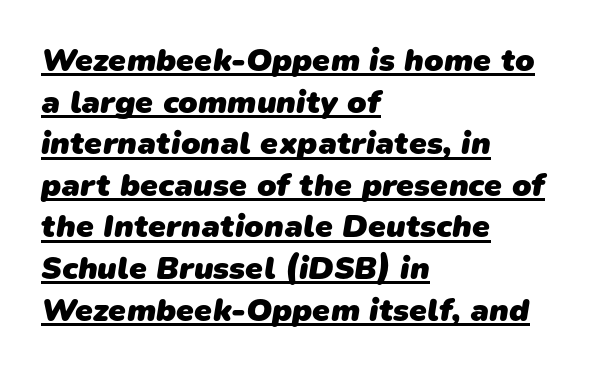
Notice how thick the strokes are: this is what a full bold looks like. In terms of letterform style, serifs are entirely absent. One glance says typical: line gaps are just what's usual. A typesetter would call this proportional, since set widths differ per character. Observe the ordinary spacing: letters are neighbours, not strangers.
